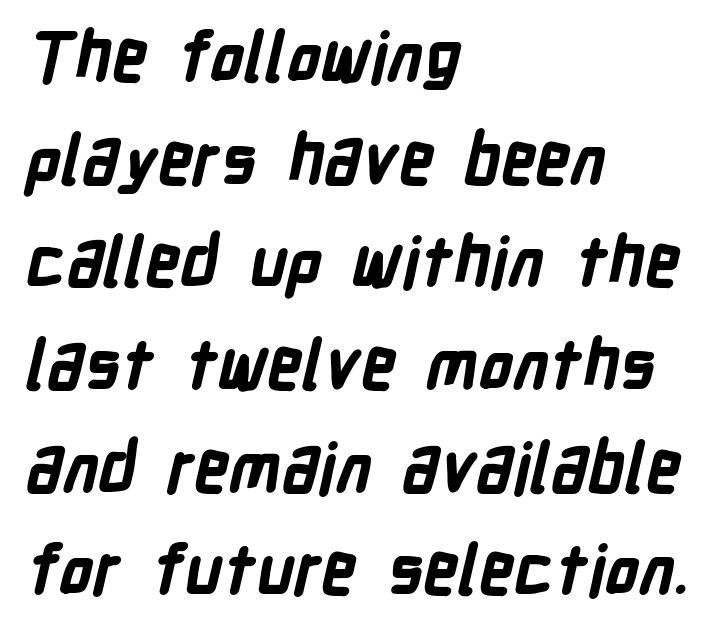
{"serif": "no", "bold": "yes", "weight": "bold", "width": "condensed", "stroke_contrast": "low", "x_height": "medium", "monospaced": "no", "underline": "no", "align": "left", "line_spacing": "normal", "line_spacing_ratio": 1.51, "letter_spacing": "normal", "letter_spacing_em": 0.0, "glyph_px": 68}
